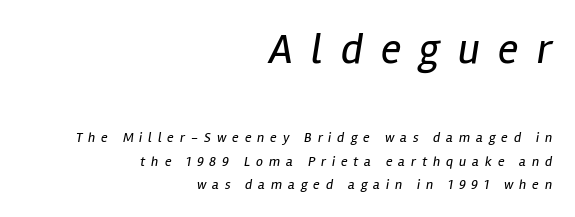
The image shows 43 px regular-weight, condensed type, italic (leaning right); set right-aligned, normal line spacing (1.67x), unusually wide letter spacing (+0.42 em), not underlined; the first (top) block is 3.07x larger; low stroke contrast and a medium x-height.
